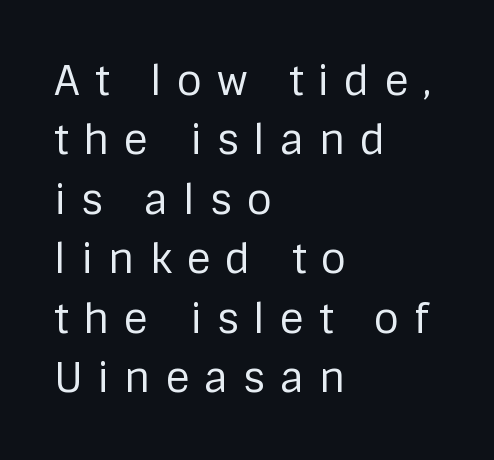
The image shows 41 px regular-weight sans-serif type, upright; set left-aligned, normal line spacing (1.45x), unusually wide letter spacing (+0.36 em), not underlined; low stroke contrast and a large x-height.
